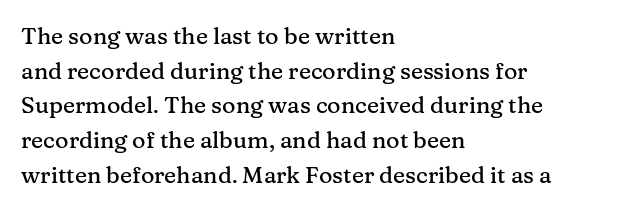
Q: Is the text italic (slanted)? A: No, it is upright.
Q: Is the text underlined? A: No.
Q: How is the paragraph aligned? A: Left-aligned.
Q: Is the spacing between letters normal or unusually wide? A: Normal.
Q: Is the spacing between lines tight, normal or loose? A: Normal.
